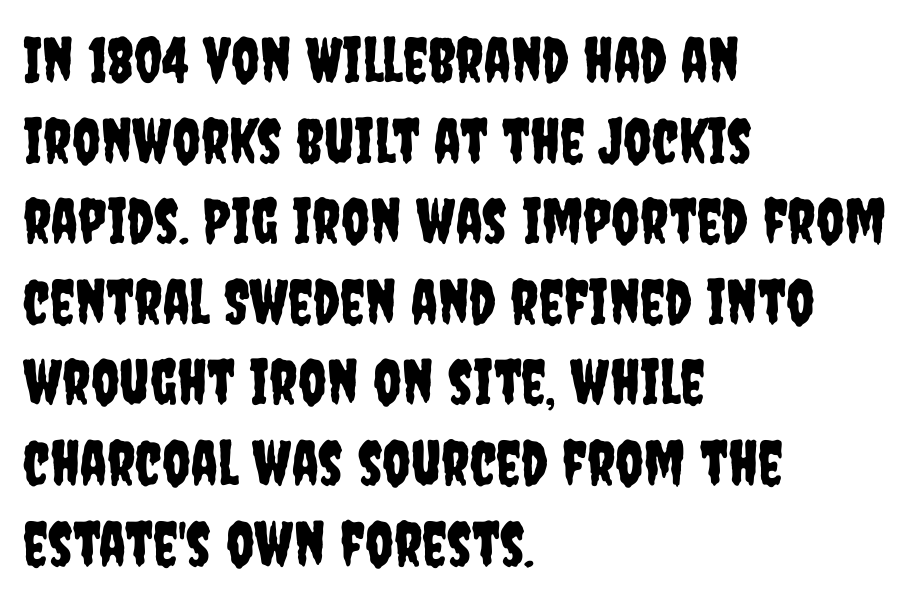
{"serif": "no", "italic": "no", "width": "condensed", "stroke_contrast": "low", "x_height": "large", "monospaced": "no", "underline": "no", "align": "left", "line_spacing": "normal", "line_spacing_ratio": 1.3, "letter_spacing": "normal", "letter_spacing_em": 0.0, "glyph_px": 62}
